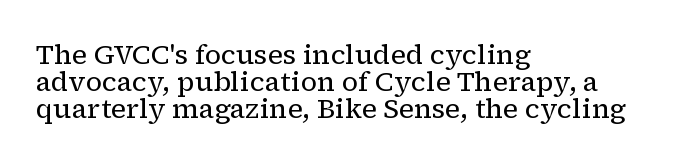
This block would grow much taller if given ordinary leading; it's compressed now. No word sits above an underline. Line starts are locked; line ends wander. Stroke thickness stays within the range of a standard reading face or lighter. In terms of letterspacing, this is plain default setting.
